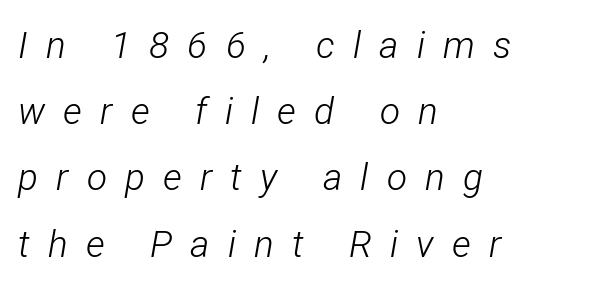
Q: Is the text bold? A: No.
Q: Is the text italic (slanted)? A: Yes, it leans right by about 12 degrees.
Q: Is the text underlined? A: No.
Q: How is the paragraph aligned? A: Left-aligned.
Q: Is the spacing between letters normal or unusually wide? A: Unusually wide.
Q: Width (condensed, normal, or wide)? A: Condensed.
Q: Stroke contrast? A: Low.
Q: x-height? A: Medium.
Q: Monospaced? A: No.
